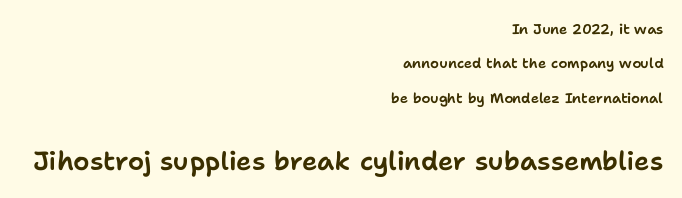
{"italic": "no", "underline": "no", "align": "right", "line_spacing": "loose", "line_spacing_ratio": 2.45, "letter_spacing": "normal", "letter_spacing_em": 0.0, "larger_block": "second", "size_ratio": 1.86, "glyph_px": 26}
